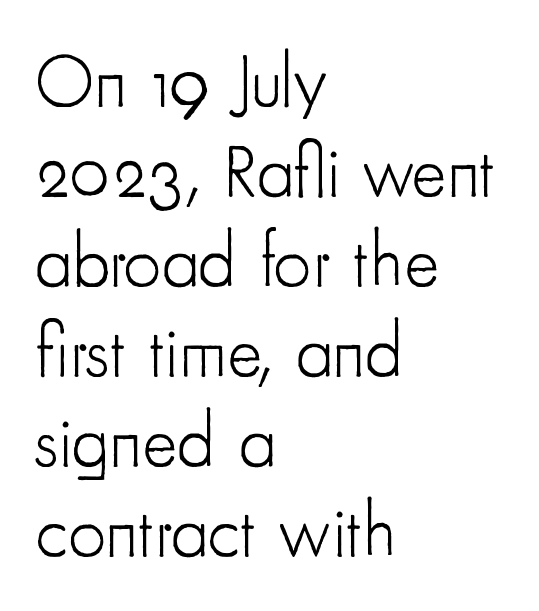
Q: Is the text bold? A: No.
Q: Is the text italic (slanted)? A: No, it is upright.
Q: Is the typeface a serif or a sans-serif typeface? A: Sans-serif.
Q: Is the text underlined? A: No.
Q: How is the paragraph aligned? A: Left-aligned.
Q: Is the spacing between letters normal or unusually wide? A: Normal.
Q: Width (condensed, normal, or wide)? A: Condensed.
Q: Stroke contrast? A: Low.
Q: x-height? A: Small.
Q: Monospaced? A: No.
